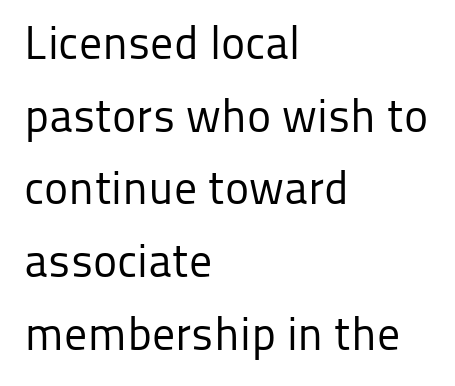
Q: Is the text bold? A: No.
Q: Is the text italic (slanted)? A: No, it is upright.
Q: Is the typeface a serif or a sans-serif typeface? A: Sans-serif.
Q: Is the text underlined? A: No.
Q: How is the paragraph aligned? A: Left-aligned.
Q: Is the spacing between letters normal or unusually wide? A: Normal.
Q: Is the spacing between lines tight, normal or loose? A: Normal.
Q: Width (condensed, normal, or wide)? A: Normal.
Q: Stroke contrast? A: Low.
Q: x-height? A: Medium.
Q: Monospaced? A: No.
